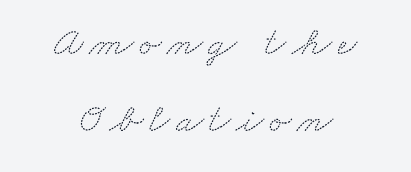
{"serif": "yes", "width": "wide", "stroke_contrast": "medium", "x_height": "small", "monospaced": "no", "underline": "no", "align": "center", "line_spacing_ratio": 1.89, "glyph_px": 41}
